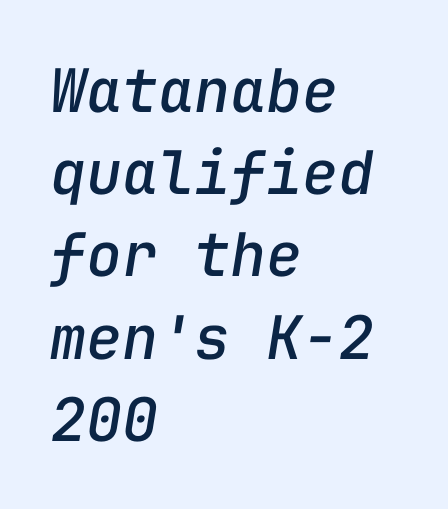
Q: Is the text italic (slanted)? A: Yes, it leans right by about 9 degrees.
Q: Is the text underlined? A: No.
Q: How is the paragraph aligned? A: Left-aligned.
Q: Is the spacing between letters normal or unusually wide? A: Normal.
Q: Is the spacing between lines tight, normal or loose? A: Normal.
Q: Width (condensed, normal, or wide)? A: Normal.
Q: Stroke contrast? A: Low.
Q: x-height? A: Medium.
Q: Monospaced? A: Yes.
